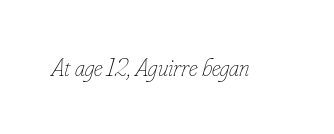
{"italic": "yes", "lean": "right", "slant_degrees": 16, "bold": "no", "underline": "no", "letter_spacing": "normal", "letter_spacing_em": 0.0, "glyph_px": 25}
